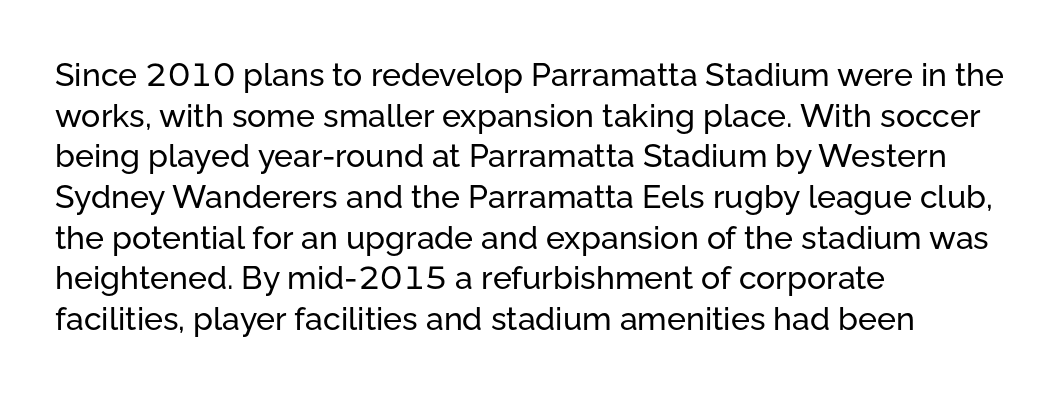
The image shows 32 px sans-serif type, upright; set left-aligned, normal line spacing (1.27x), normal letter spacing, not underlined; low stroke contrast and a medium x-height.
